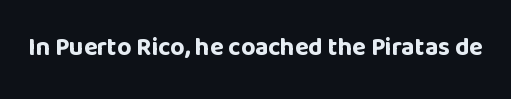
Underlining? Definitely not there. Strong, thick strokes mark this as bold type. This sample uses an upright cut, with every glyph sitting square on the baseline. A typesetter would call this zero additional tracking.
